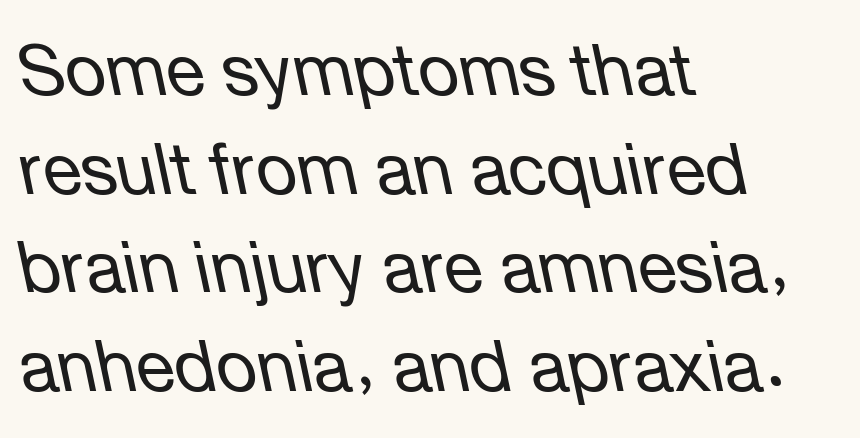
{"italic": "yes", "lean": "left", "slant_degrees": 12, "bold": "no", "weight": "regular", "width": "normal", "stroke_contrast": "low", "x_height": "medium", "monospaced": "no", "underline": "no", "align": "left", "line_spacing": "normal", "line_spacing_ratio": 1.39, "letter_spacing": "normal", "letter_spacing_em": 0.0, "glyph_px": 71}
